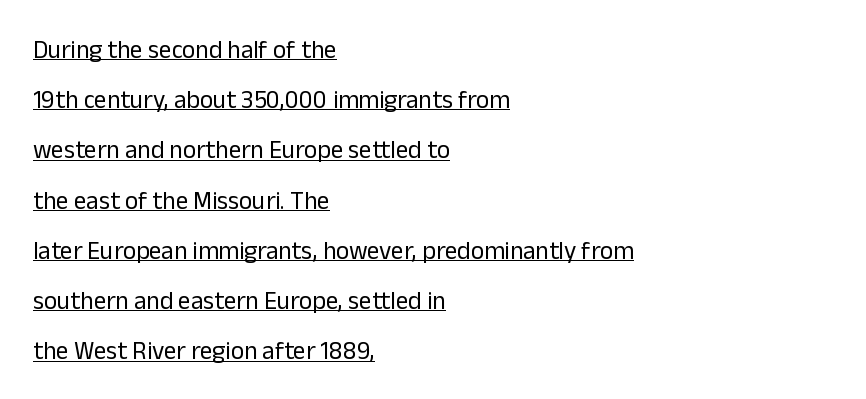
Q: Is the text bold? A: No.
Q: Is the text italic (slanted)? A: No, it is upright.
Q: Is the text underlined? A: Yes.
Q: How is the paragraph aligned? A: Left-aligned.
Q: Is the spacing between letters normal or unusually wide? A: Normal.
Q: Is the spacing between lines tight, normal or loose? A: Loose.
